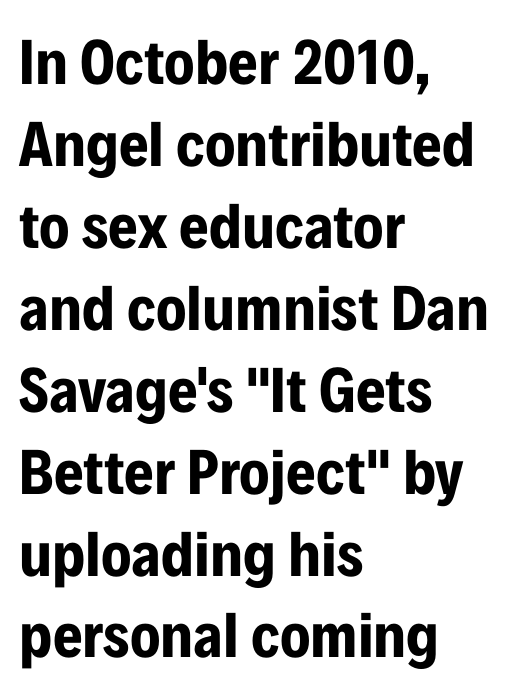
{"serif": "no", "italic": "no", "bold": "yes", "weight": "bold", "width": "condensed", "stroke_contrast": "low", "x_height": "medium", "monospaced": "no", "underline": "no", "align": "left", "line_spacing": "normal", "line_spacing_ratio": 1.28, "letter_spacing": "normal", "letter_spacing_em": 0.0, "glyph_px": 64}
